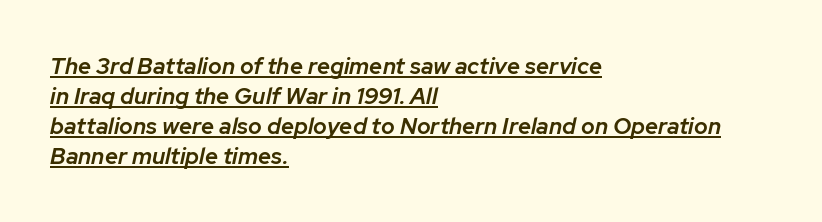
The passage shown has conventional tracking throughout. Rows of type keep a routine distance in the vertical direction. Line beginnings align vertically; line endings do not. The strokes are fattened partway — semibold, not bold.
